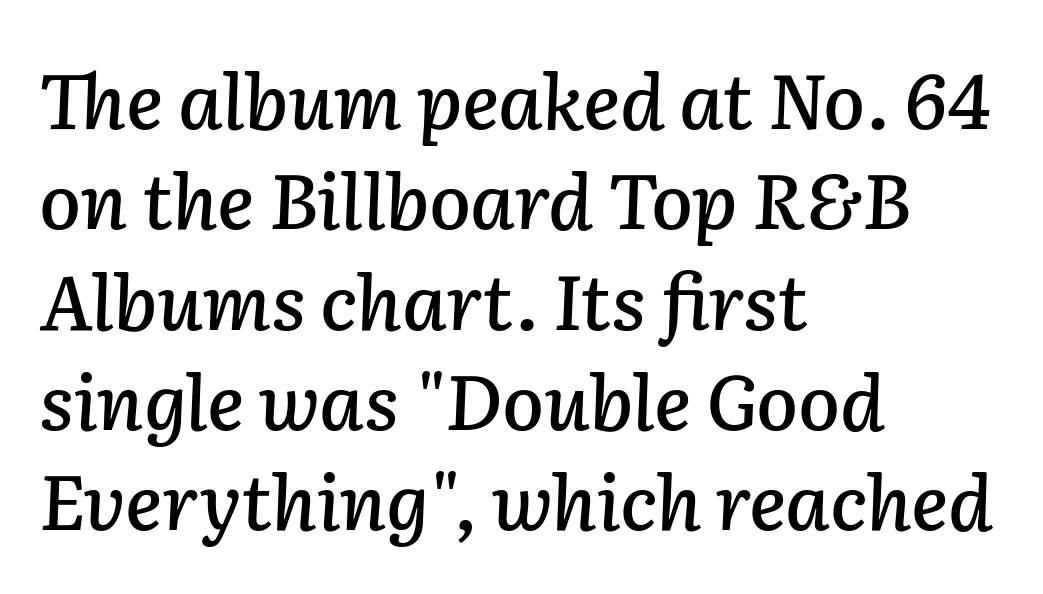
Q: Is the text italic (slanted)? A: Yes, it leans right by about 2 degrees.
Q: Is the text underlined? A: No.
Q: How is the paragraph aligned? A: Left-aligned.
Q: Is the spacing between letters normal or unusually wide? A: Normal.
Q: Is the spacing between lines tight, normal or loose? A: Normal.
Q: Width (condensed, normal, or wide)? A: Normal.
Q: Stroke contrast? A: Low.
Q: x-height? A: Medium.
Q: Monospaced? A: No.
